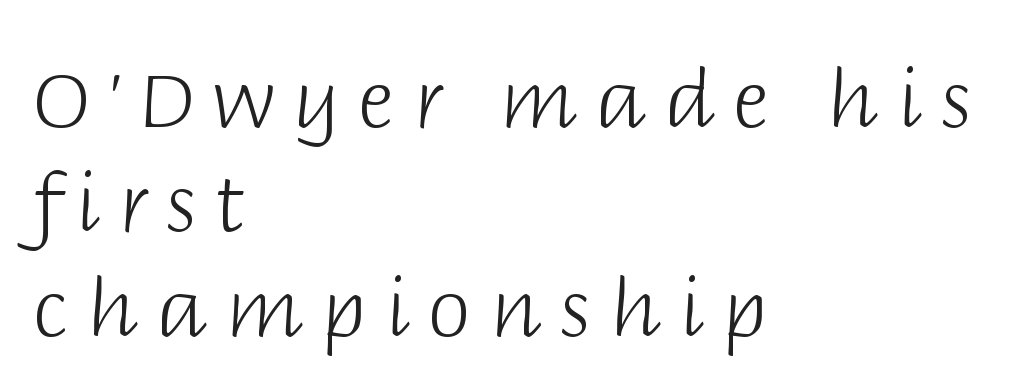
Q: Is the text bold? A: No.
Q: Is the text italic (slanted)? A: No, it is upright.
Q: Is the typeface a serif or a sans-serif typeface? A: Sans-serif.
Q: Is the text underlined? A: No.
Q: How is the paragraph aligned? A: Left-aligned.
Q: Is the spacing between letters normal or unusually wide? A: Unusually wide.
Q: Is the spacing between lines tight, normal or loose? A: Normal.
Q: Width (condensed, normal, or wide)? A: Normal.
Q: Stroke contrast? A: Low.
Q: x-height? A: Large.
Q: Monospaced? A: No.
